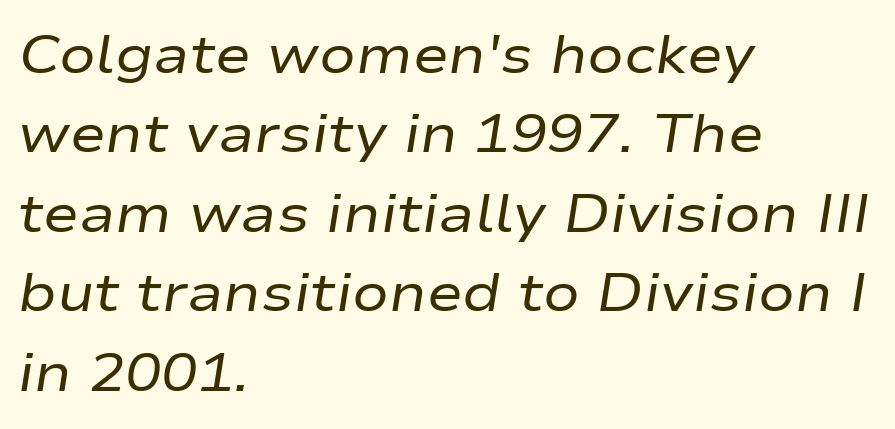
The image shows 54 px regular-weight, wide type, italic (leaning right); set left-aligned, normal line spacing (1.47x), normal letter spacing, not underlined; low stroke contrast and a medium x-height.
